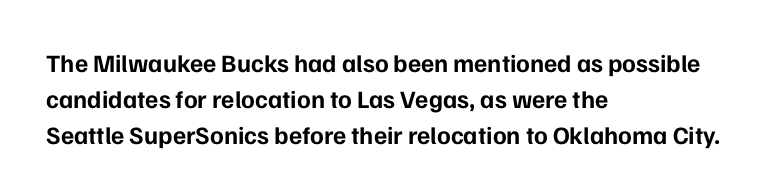
Nope, not italic — everything's standing straight. A normal amount of white space separates one row of letters from the next. Pretty heavy lettering here — definitely bold. Line starts are locked; line ends wander. Tracking here is standard; glyphs follow each other at the usual distance. Decoration check: the copy has no underline.
